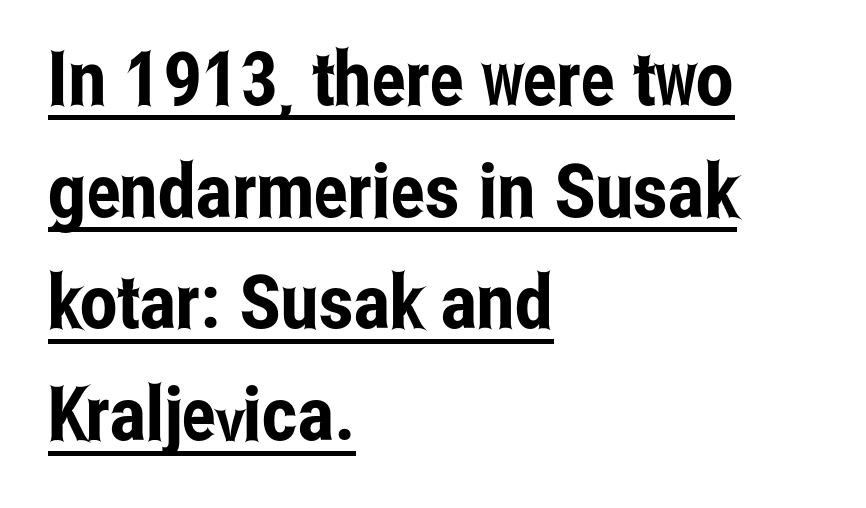
Each line starts at the same left margin while the right side varies. No extra tracking has been applied to these lines. This is the regular roman posture of the typeface. The type family on display is of the sans-serif kind.
